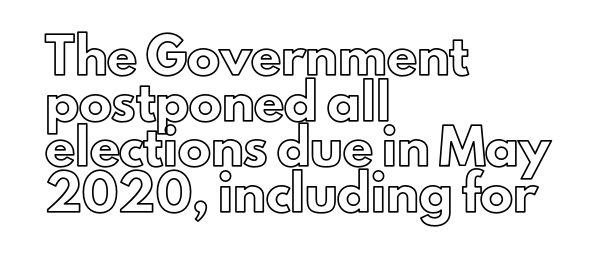
{"italic": "no", "width": "normal", "x_height": "small", "monospaced": "no", "underline": "no", "align": "left", "line_spacing": "normal", "line_spacing_ratio": 1.38, "letter_spacing": "normal", "letter_spacing_em": 0.0, "glyph_px": 33}
